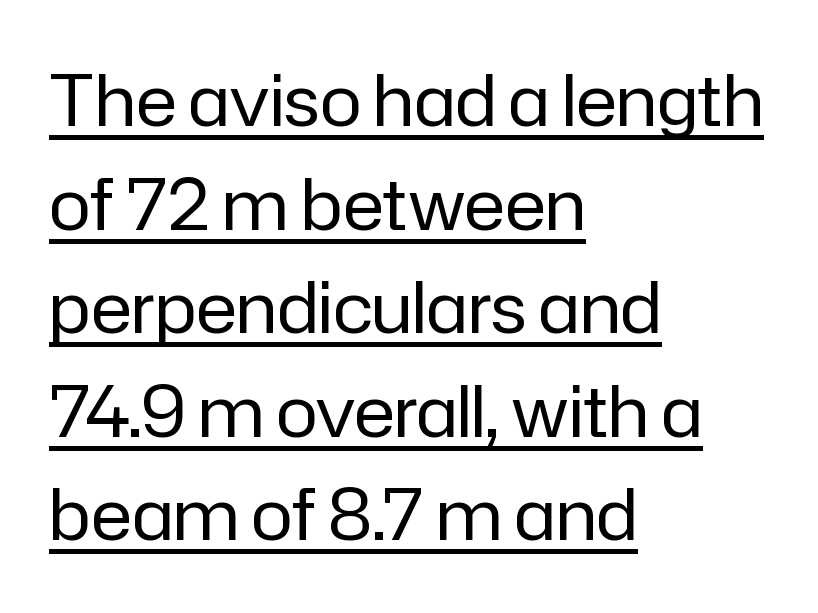
The image shows 70 px regular-weight sans-serif type, upright; set left-aligned, normal line spacing (1.48x), normal letter spacing, underlined; low stroke contrast and a medium x-height.
